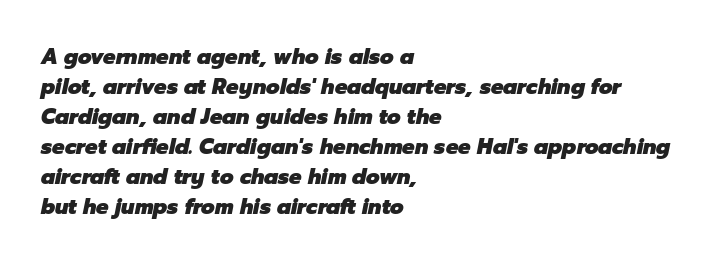
{"italic": "yes", "lean": "right", "slant_degrees": 12, "bold": "yes", "underline": "no", "align": "left", "line_spacing": "normal", "line_spacing_ratio": 1.43, "letter_spacing": "normal", "letter_spacing_em": 0.0, "glyph_px": 21}
